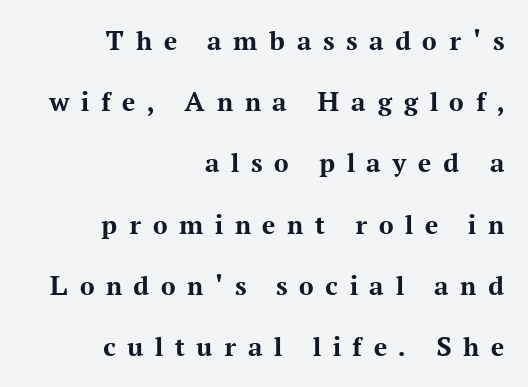
Alignment: flush right. A typesetter would mark this as roman, not italic. Note the varied advance widths — an 'i' is clearly narrower than an 'm'. Decoration check: the copy has no underline. Heft: maximum for text — a bold. Tracking value appears strongly positive — letters spread wide.
